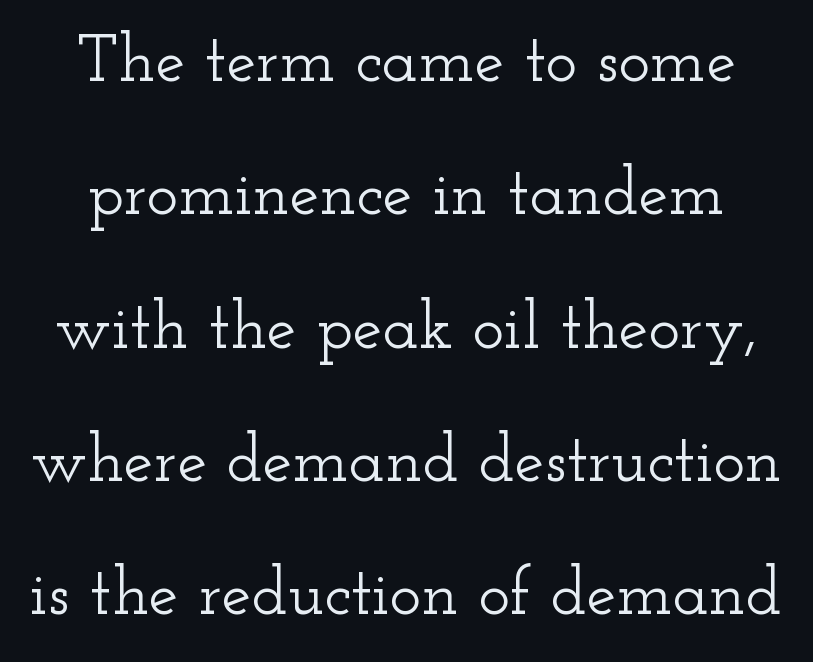
The image shows 67 px wide serif type, upright; set loose line spacing (1.99x), normal letter spacing, not underlined; low stroke contrast and a small x-height.
